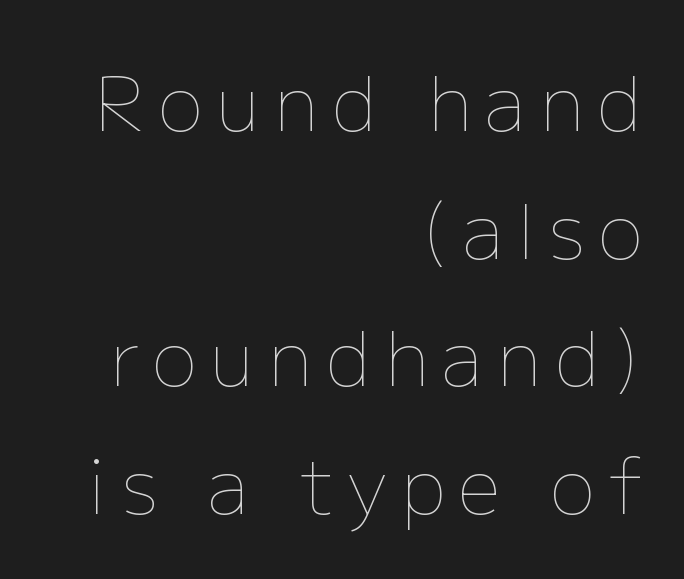
These lines sit exactly where default settings would place them. Ascenders rise straight up at ninety degrees. Heaviness? Minimal to ordinary, like unemphasized prose. Here the designer chose a conventional face with non-uniform glyph widths.
